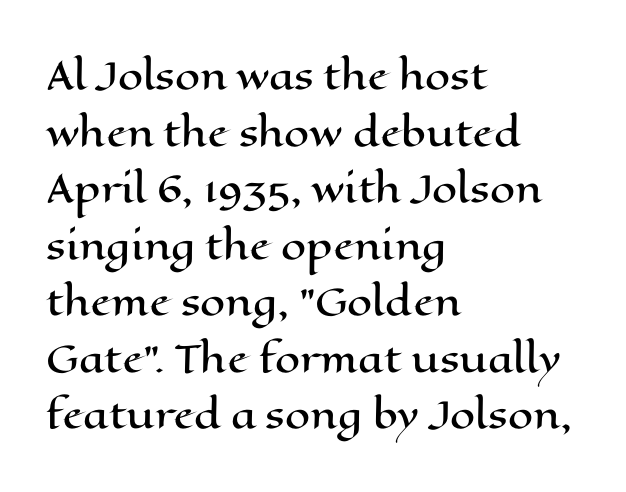
{"italic": "no", "width": "wide", "stroke_contrast": "high", "x_height": "medium", "monospaced": "no", "underline": "no", "align": "left", "line_spacing": "normal", "line_spacing_ratio": 1.57, "letter_spacing": "normal", "letter_spacing_em": 0.0, "glyph_px": 36}
